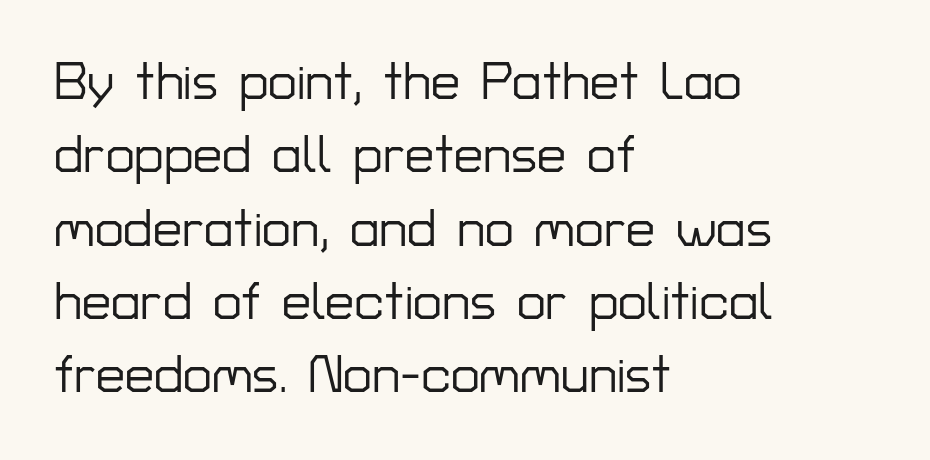
The image shows 52 px sans-serif type, upright; set left-aligned, normal line spacing (1.41x), normal letter spacing, not underlined; low stroke contrast and a medium x-height.
